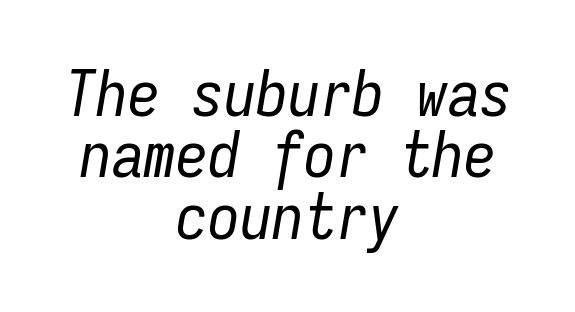
Q: Is the text bold? A: No.
Q: Is the text italic (slanted)? A: Yes, it leans right by about 9 degrees.
Q: Is the text underlined? A: No.
Q: How is the paragraph aligned? A: Centered.
Q: Is the spacing between letters normal or unusually wide? A: Normal.
Q: Is the spacing between lines tight, normal or loose? A: Tight.
Q: Width (condensed, normal, or wide)? A: Condensed.
Q: Stroke contrast? A: Low.
Q: x-height? A: Medium.
Q: Monospaced? A: Yes.
